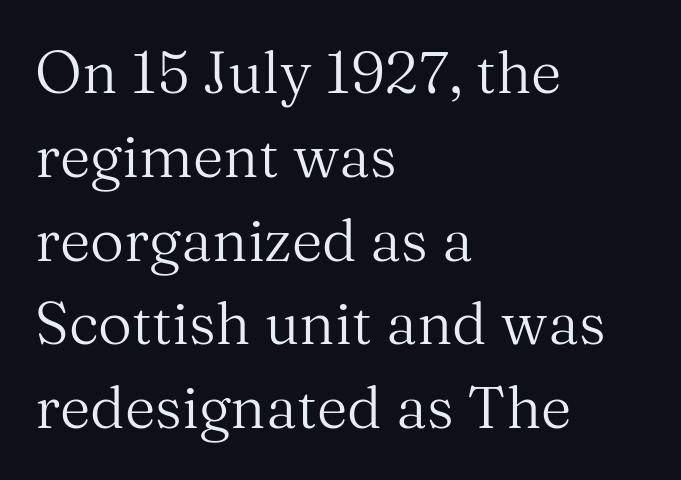
Words float on clear page, feet unadorned. There is no visible air inserted between adjacent glyphs. No chunkiness to these letters — they're not bold. Teacher's note: observe the even left margin — that is flush-left alignment. Examine the stroke ends and you'll spot serifs.
